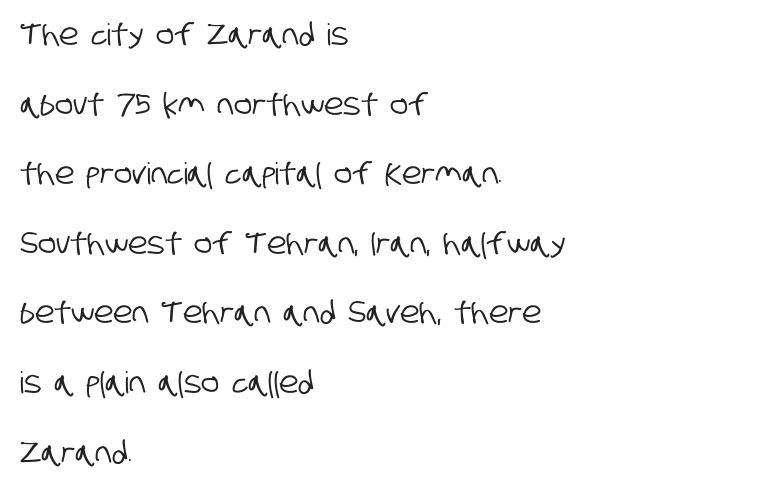
The image shows 30 px condensed sans-serif type; set left-aligned, loose line spacing (2.32x), normal letter spacing, not underlined; low stroke contrast and a large x-height.
